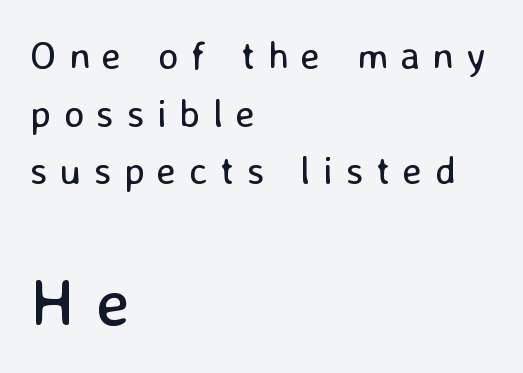
Character size in the trailing block exceeds that of the leading block. The glyphs are unaccompanied by any horizontal stroke below them. The letterforms stand isolated, each surrounded by extra space. Which margin do the lines hug? The left one — the right edge is uneven.
